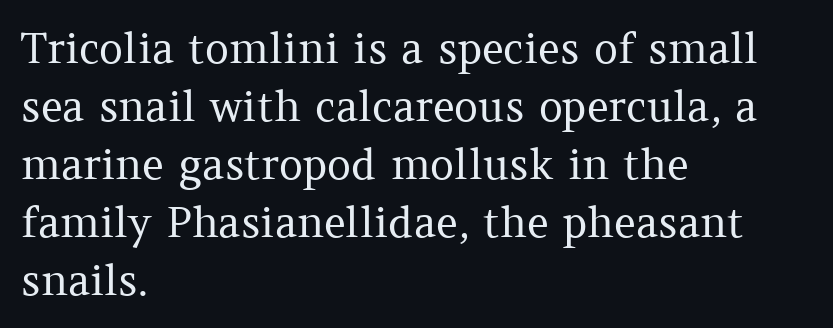
The image shows 42 px regular-weight serif type, upright; set left-aligned, normal line spacing (1.38x), normal letter spacing, not underlined; medium stroke contrast and a medium x-height.
